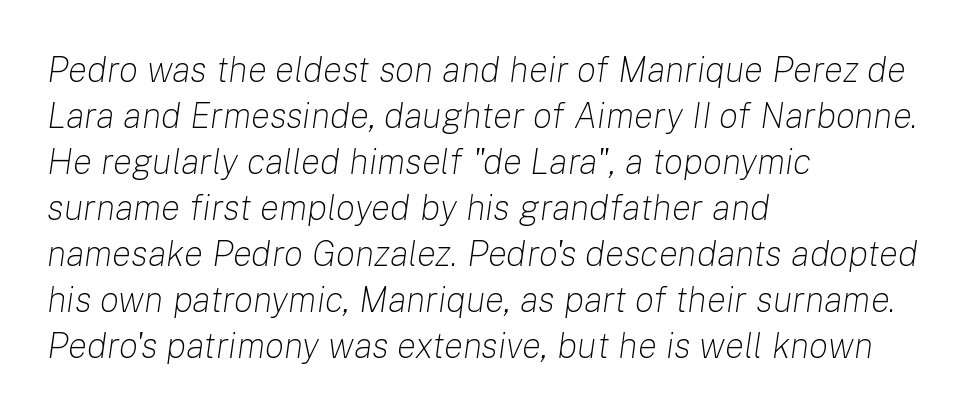
Q: Is the text bold? A: No.
Q: Is the text italic (slanted)? A: Yes, it leans right by about 8 degrees.
Q: Is the text underlined? A: No.
Q: How is the paragraph aligned? A: Left-aligned.
Q: Is the spacing between letters normal or unusually wide? A: Normal.
Q: Is the spacing between lines tight, normal or loose? A: Normal.
Q: Width (condensed, normal, or wide)? A: Normal.
Q: Stroke contrast? A: Low.
Q: x-height? A: Medium.
Q: Monospaced? A: No.
